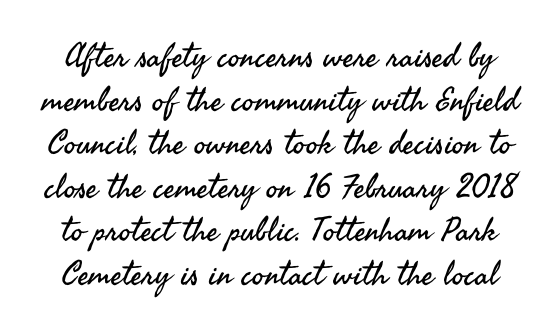
The image shows 33 px regular-weight sans-serif type; set normal line spacing (1.32x), normal letter spacing, not underlined; medium stroke contrast and a small x-height.
